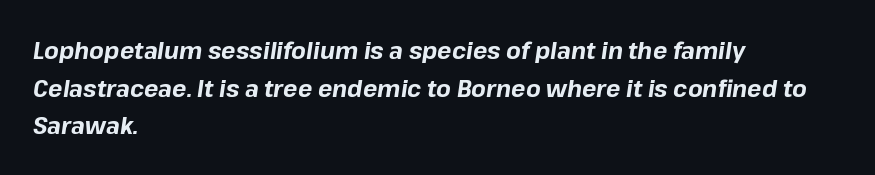
The specimen reads as italic at a glance. Honestly, there is no underline to notice here at all. Each new line begins a customary step beneath the previous one. The typesetter chose a ragged-right arrangement here. Pretty heavy lettering here — definitely bold.
